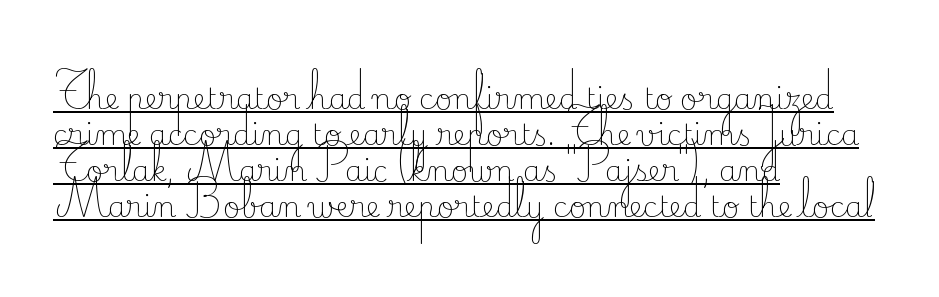
Q: Is the text bold? A: No.
Q: Is the text italic (slanted)? A: No, it is upright.
Q: Is the typeface a serif or a sans-serif typeface? A: Serif.
Q: Is the text underlined? A: Yes.
Q: How is the paragraph aligned? A: Left-aligned.
Q: Is the spacing between letters normal or unusually wide? A: Normal.
Q: Width (condensed, normal, or wide)? A: Normal.
Q: Stroke contrast? A: Low.
Q: x-height? A: Small.
Q: Monospaced? A: No.
